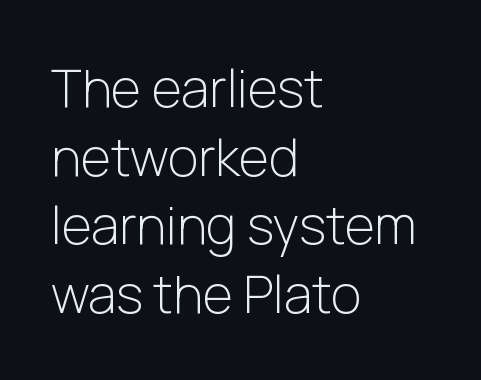
The letters stand upright; this is a roman face. The text was rendered using a sans face with plain stroke endings. The glyphs are unaccompanied by any horizontal stroke below them. Compared with a typical body face, this is equally light or lighter still.
